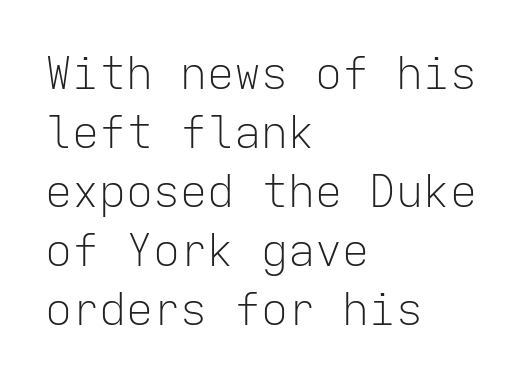
The image shows 45 px light sans-serif type, upright, monospaced; set left-aligned, normal line spacing (1.31x), normal letter spacing, not underlined; low stroke contrast and a medium x-height.
